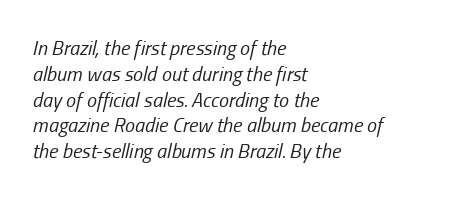
{"italic": "yes", "lean": "right", "slant_degrees": 13, "bold": "no", "underline": "no", "align": "left", "line_spacing": "normal", "line_spacing_ratio": 1.29, "letter_spacing": "normal", "letter_spacing_em": 0.0, "glyph_px": 20}
